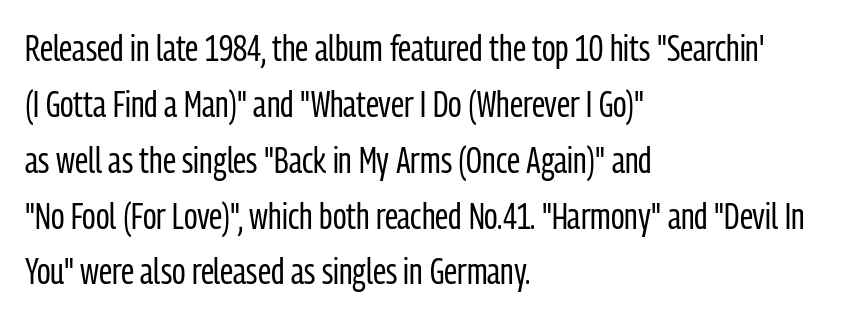
The image shows 37 px regular-weight, condensed sans-serif type, upright; set left-aligned, normal line spacing (1.51x), normal letter spacing, not underlined; low stroke contrast and a medium x-height.
